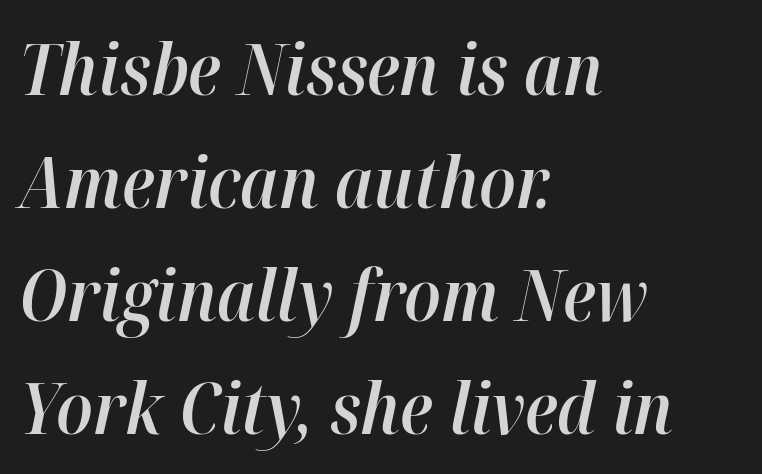
{"italic": "yes", "lean": "right", "slant_degrees": 12, "bold": "semi", "weight": "semibold", "width": "normal", "stroke_contrast": "high", "x_height": "medium", "monospaced": "no", "underline": "no", "align": "left", "line_spacing": "normal", "line_spacing_ratio": 1.59, "letter_spacing": "normal", "letter_spacing_em": 0.0, "glyph_px": 71}
